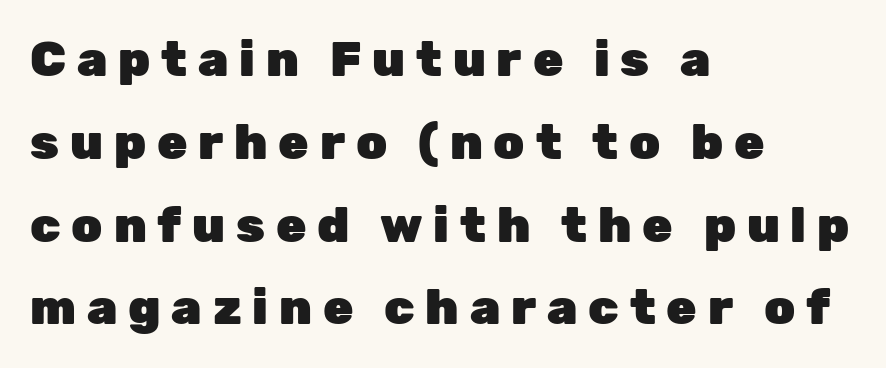
What's the leading like? Ordinary, nothing unusual. The words here are not underlined. The characters display no serif detailing; their extremities are plain. Every stem runs plumb, perpendicular to the baseline. Spacing verdict: proportional, widths tailored to each character.
